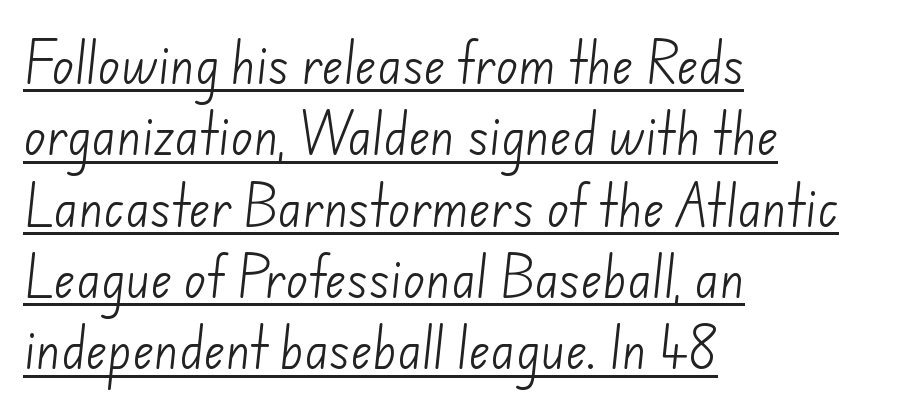
Q: Is the text bold? A: No.
Q: Is the typeface a serif or a sans-serif typeface? A: Sans-serif.
Q: Is the text underlined? A: Yes.
Q: How is the paragraph aligned? A: Left-aligned.
Q: Is the spacing between letters normal or unusually wide? A: Normal.
Q: Is the spacing between lines tight, normal or loose? A: Normal.
Q: Width (condensed, normal, or wide)? A: Normal.
Q: Stroke contrast? A: Low.
Q: x-height? A: Small.
Q: Monospaced? A: No.
